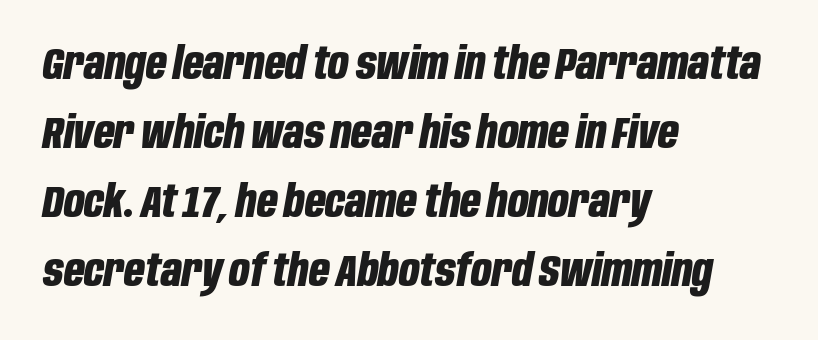
Honestly, the letter spacing is just normal — you wouldn't notice it. A bare baseline throughout the passage. Leading matches the norm, producing a regular column. Posture: slanted. These lines stack with their left ends in a neat column.
